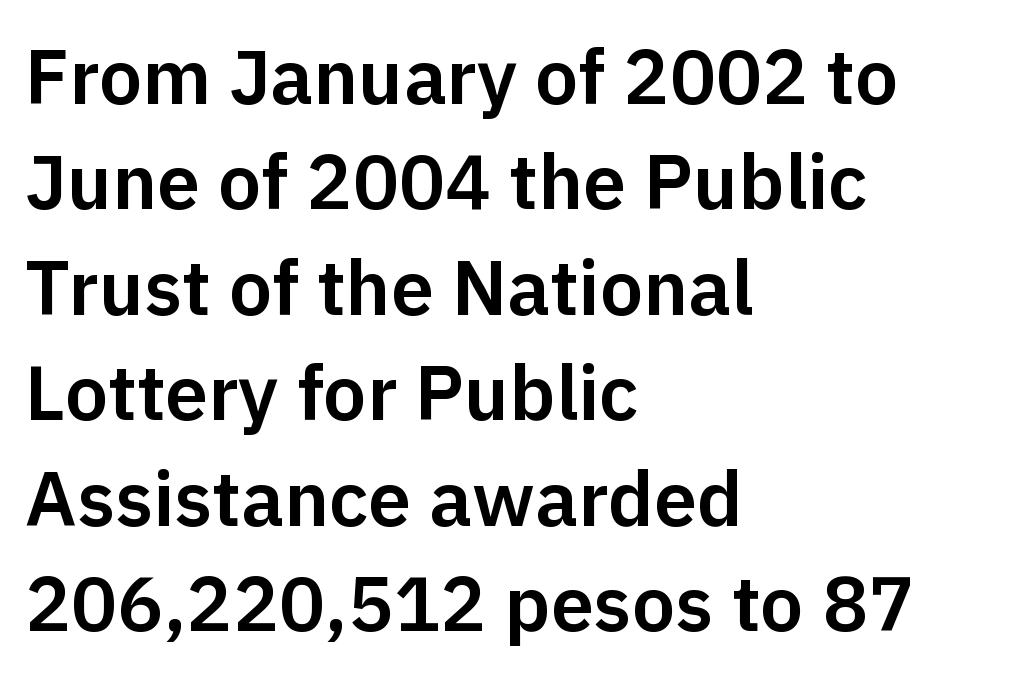
Q: Is the text italic (slanted)? A: No, it is upright.
Q: Is the typeface a serif or a sans-serif typeface? A: Sans-serif.
Q: Is the text underlined? A: No.
Q: How is the paragraph aligned? A: Left-aligned.
Q: Is the spacing between letters normal or unusually wide? A: Normal.
Q: Is the spacing between lines tight, normal or loose? A: Normal.
Q: Width (condensed, normal, or wide)? A: Normal.
Q: Stroke contrast? A: Low.
Q: x-height? A: Medium.
Q: Monospaced? A: No.
